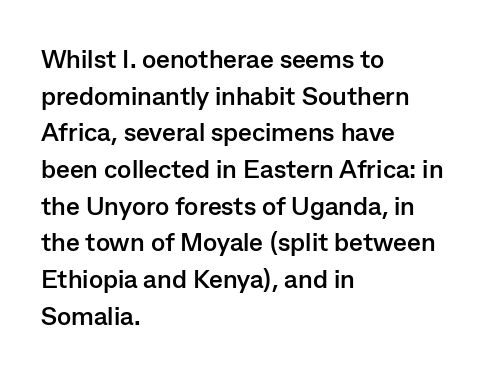
Caption: multi-line text, flush left, ragged right. Look at the tracking — it's just the regular setting, nothing added. Upright lettering throughout. The passage shown is emphatically bold. The passage shown is not underscored anywhere.
